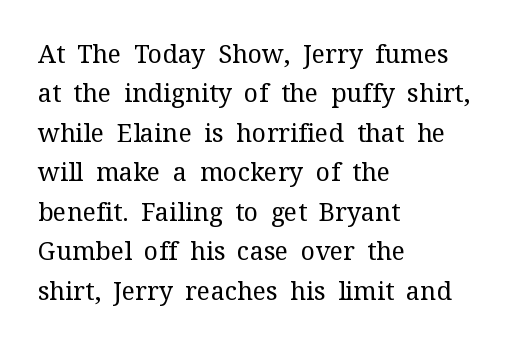
Q: Is the text bold? A: No.
Q: Is the text italic (slanted)? A: No, it is upright.
Q: Is the text underlined? A: No.
Q: How is the paragraph aligned? A: Left-aligned.
Q: Is the spacing between letters normal or unusually wide? A: Normal.
Q: Is the spacing between lines tight, normal or loose? A: Normal.
